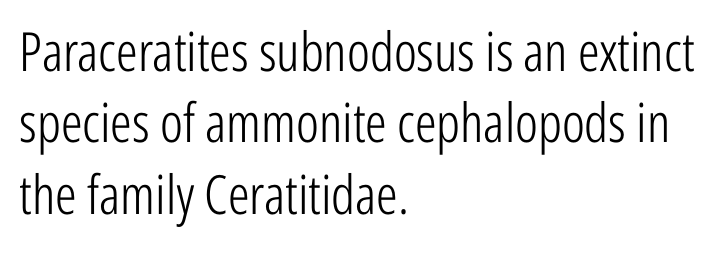
The image shows 54 px light, condensed sans-serif type, upright; set left-aligned, normal line spacing (1.32x), normal letter spacing, not underlined; low stroke contrast and a medium x-height.
